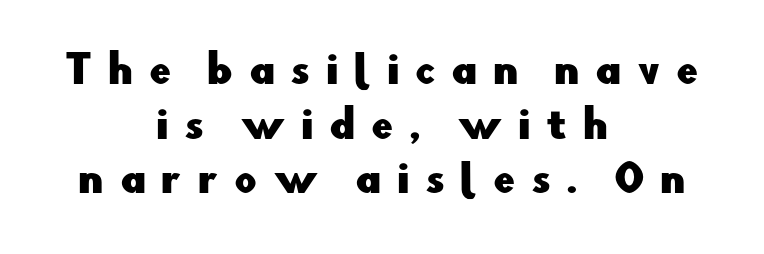
The image shows 39 px sans-serif type, upright; set centered, normal line spacing (1.4x), unusually wide letter spacing (+0.4 em), not underlined; low stroke contrast and a small x-height.
